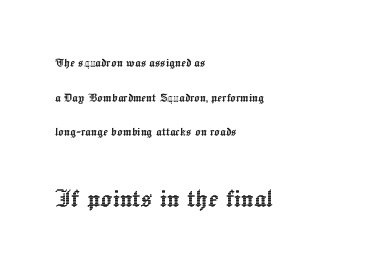
{"italic": "no", "width": "normal", "x_height": "medium", "monospaced": "no", "underline": "no", "align": "left", "line_spacing": "loose", "line_spacing_ratio": 2.48, "letter_spacing": "normal", "letter_spacing_em": 0.0, "larger_block": "second", "size_ratio": 2.14, "glyph_px": 30}
